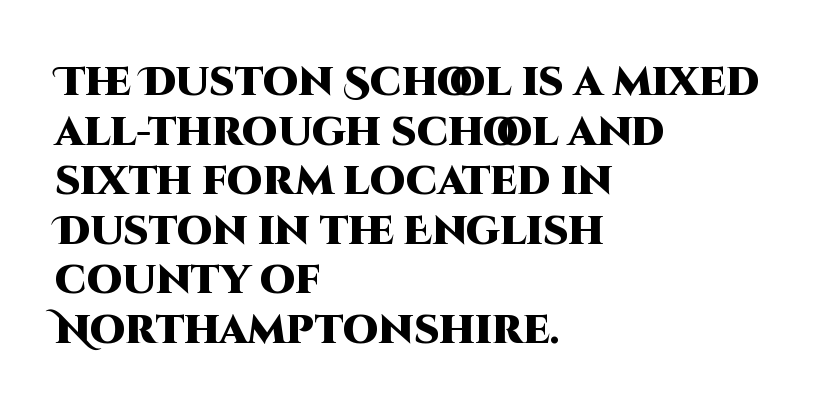
Here the designer chose a conventional face with non-uniform glyph widths. Its strokes are broad and dark, the hallmark of bold type. No feet cap the strokes, marking this as sans-serif type. Letter spacing: default. These lines were composed using upright roman letters.
